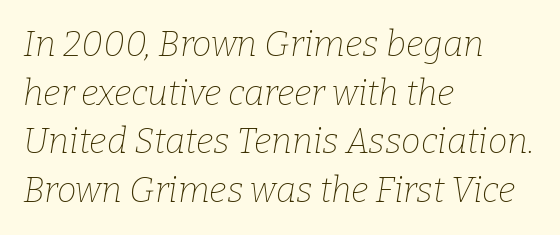
The image shows 35 px thin serif type, italic (leaning right); set left-aligned, normal line spacing (1.39x), normal letter spacing, not underlined; low stroke contrast and a medium x-height.
